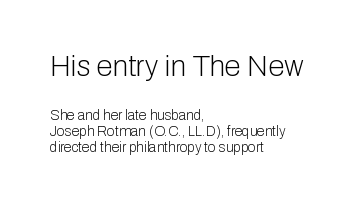
Q: Is the text bold? A: No.
Q: Is the text italic (slanted)? A: No, it is upright.
Q: Is the typeface a serif or a sans-serif typeface? A: Sans-serif.
Q: Is the text underlined? A: No.
Q: How is the paragraph aligned? A: Left-aligned.
Q: Is the spacing between letters normal or unusually wide? A: Normal.
Q: Which block of text is set in a larger size, the first (top) or the second (bottom)? A: The first (top) one.
Q: Width (condensed, normal, or wide)? A: Normal.
Q: Stroke contrast? A: Low.
Q: x-height? A: Medium.
Q: Monospaced? A: No.
